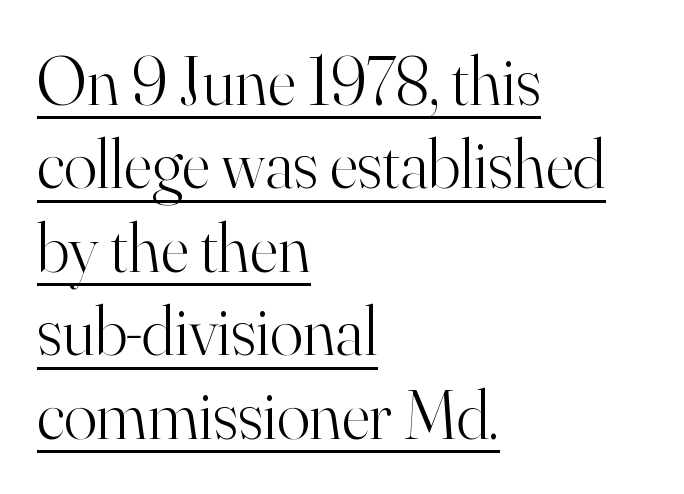
A typesetter would call this proportional, since set widths differ per character. This sample uses a serif face. Caption: face not bold, strokes unweighted. Italic? Not at all — the glyphs are vertical. The paragraph shown leans on its left margin. Somebody hit Ctrl+U on this one — the words are underlined.
